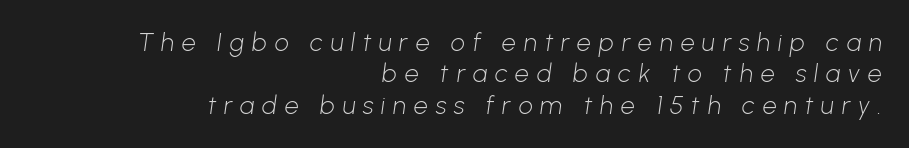
The image shows 25 px text type; set right-aligned, normal line spacing (1.26x), unusually wide letter spacing (+0.31 em), not underlined.
